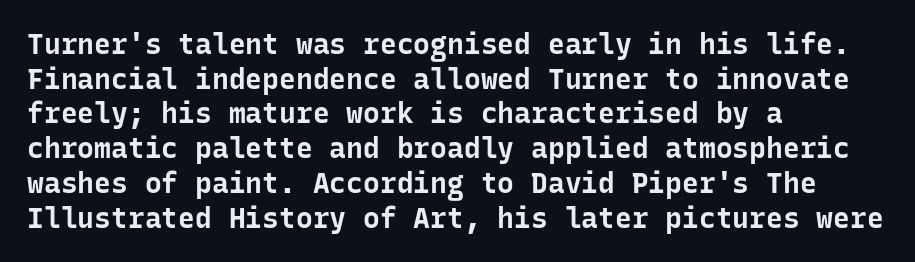
Descender tails drop into unmarked territory. This rendering leaves character spacing at its baseline value. In terms of weight, the rendering is a true, heavy bold. These lines are rendered in a fixed-pitch font. Grotesque or geometric, the face here clearly has no serifs.
